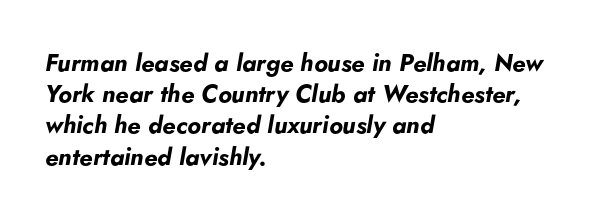
Q: Is the text bold? A: Yes.
Q: Is the text italic (slanted)? A: Yes, it leans right by about 5 degrees.
Q: Is the text underlined? A: No.
Q: How is the paragraph aligned? A: Left-aligned.
Q: Is the spacing between letters normal or unusually wide? A: Normal.
Q: Is the spacing between lines tight, normal or loose? A: Normal.
